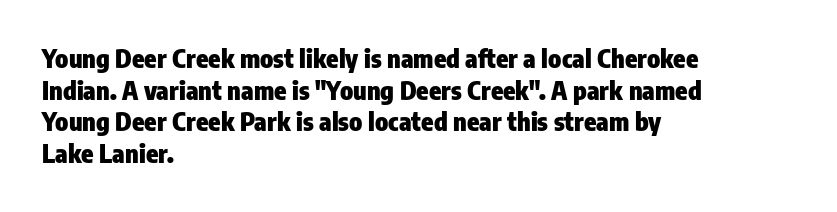
Short and long lines alike share a common starting point at left. The vertical gap from one line to the next is medium. Does the lettering tilt? It doesn't — this is upright. Underline: absent. The tracking reads as untouched default to a designer's eye. Chunky letters — that's bold for sure.
